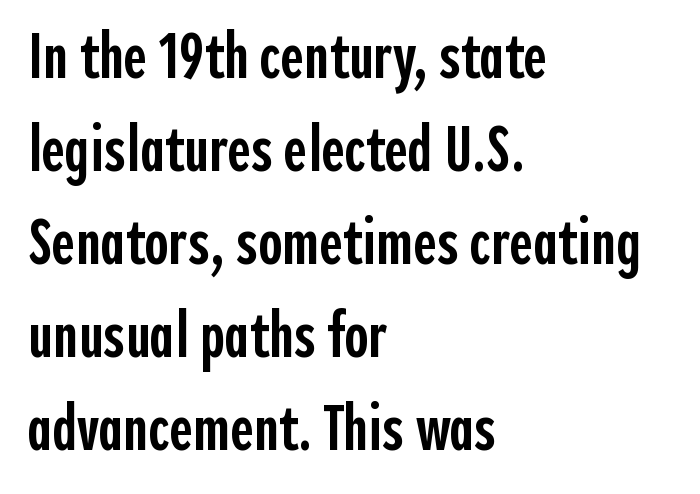
Notice how the stems are strictly vertical — no italics here. The rendering keeps characters at their native spacing. A typesetter would call this proportional, since set widths differ per character. Check the space under the baseline: it is left empty. Regular leading. Each letter's strokes conclude bluntly, with no projecting serifs.
